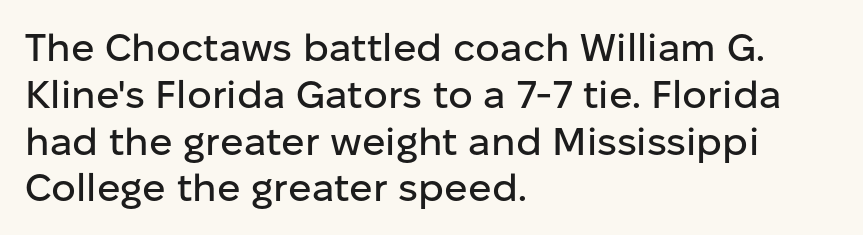
Q: Is the text italic (slanted)? A: No, it is upright.
Q: Is the typeface a serif or a sans-serif typeface? A: Sans-serif.
Q: Is the text underlined? A: No.
Q: How is the paragraph aligned? A: Left-aligned.
Q: Is the spacing between letters normal or unusually wide? A: Normal.
Q: Width (condensed, normal, or wide)? A: Normal.
Q: Stroke contrast? A: Low.
Q: x-height? A: Medium.
Q: Monospaced? A: No.
